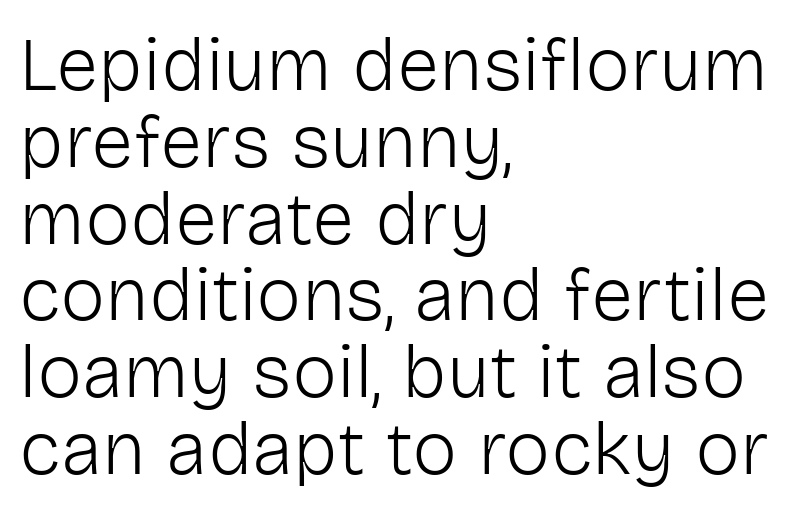
This sample has the flowing, uneven cadence of proportional lettering. Compared with typical paragraphs, the rows here are closer together. Words appear dense and cohesive because spacing is normal. A sans-serif font was chosen for this passage. No chunkiness to these letters — they're not bold.
